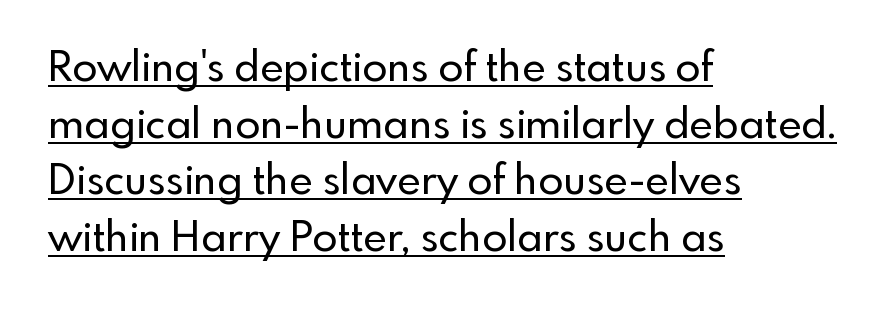
{"serif": "no", "italic": "no", "width": "normal", "x_height": "small", "monospaced": "no", "underline": "yes", "align": "left", "line_spacing": "normal", "line_spacing_ratio": 1.38, "letter_spacing": "normal", "letter_spacing_em": 0.0, "glyph_px": 41}
